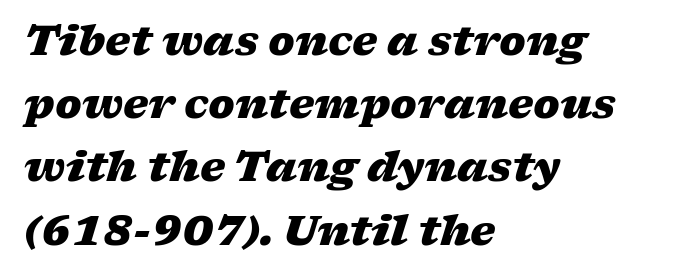
Spacing between characters is what you'd get straight out of the box. Letters rest on an invisible, unmarked baseline. Typeset ragged right — the left edge is the straight one. The vertical gap from one line to the next is medium. Strokes here are thick enough to call this a true bold. This sample uses an oblique cut, with every glyph tilted off the vertical.
